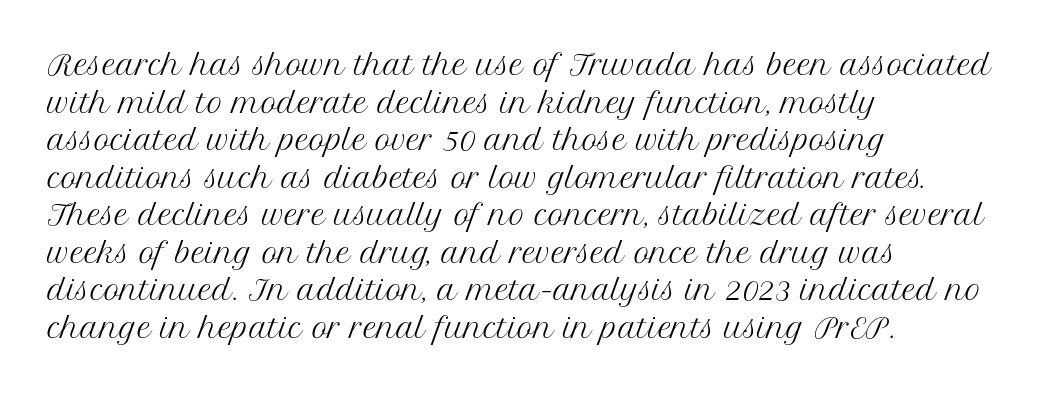
Q: Is the text bold? A: No.
Q: Is the text italic (slanted)? A: Yes.
Q: Is the text underlined? A: No.
Q: How is the paragraph aligned? A: Left-aligned.
Q: Is the spacing between letters normal or unusually wide? A: Normal.
Q: Is the spacing between lines tight, normal or loose? A: Normal.
